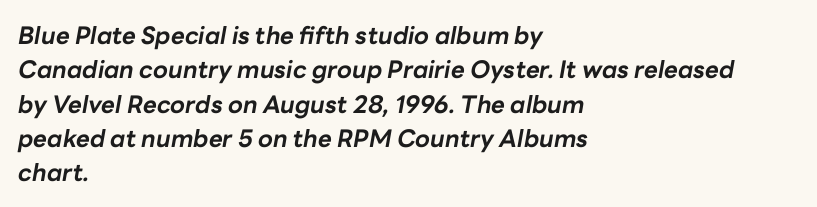
Q: Is the text bold? A: Yes.
Q: Is the text italic (slanted)? A: Yes, it leans right by about 10 degrees.
Q: Is the text underlined? A: No.
Q: How is the paragraph aligned? A: Left-aligned.
Q: Is the spacing between letters normal or unusually wide? A: Normal.
Q: Is the spacing between lines tight, normal or loose? A: Normal.
